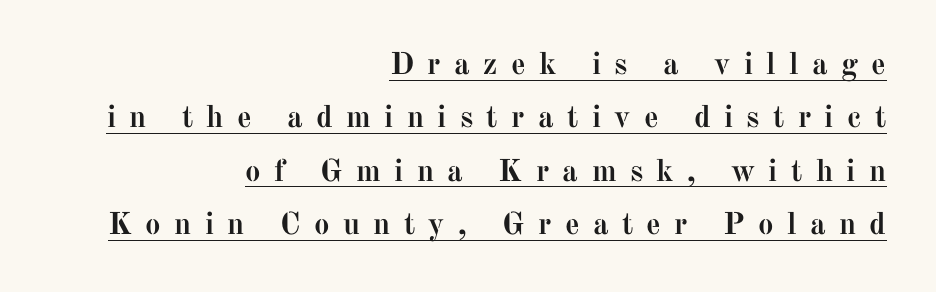
Q: Is the text bold? A: Yes.
Q: Is the text italic (slanted)? A: No, it is upright.
Q: Is the typeface a serif or a sans-serif typeface? A: Serif.
Q: Is the text underlined? A: Yes.
Q: How is the paragraph aligned? A: Right-aligned.
Q: Is the spacing between letters normal or unusually wide? A: Unusually wide.
Q: Width (condensed, normal, or wide)? A: Normal.
Q: Stroke contrast? A: Medium.
Q: x-height? A: Medium.
Q: Monospaced? A: No.
